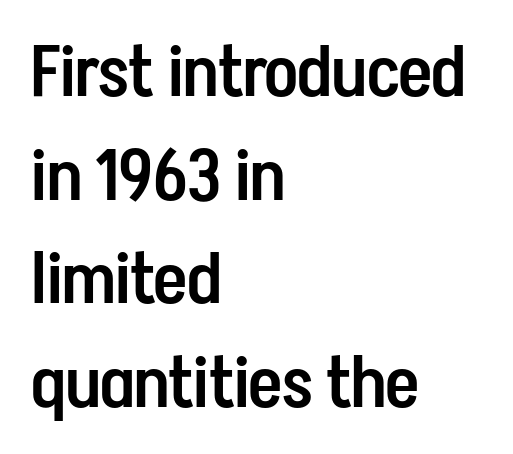
The image shows 72 px semibold, condensed sans-serif type, upright; set left-aligned, normal line spacing (1.44x), normal letter spacing, not underlined; low stroke contrast and a medium x-height.
